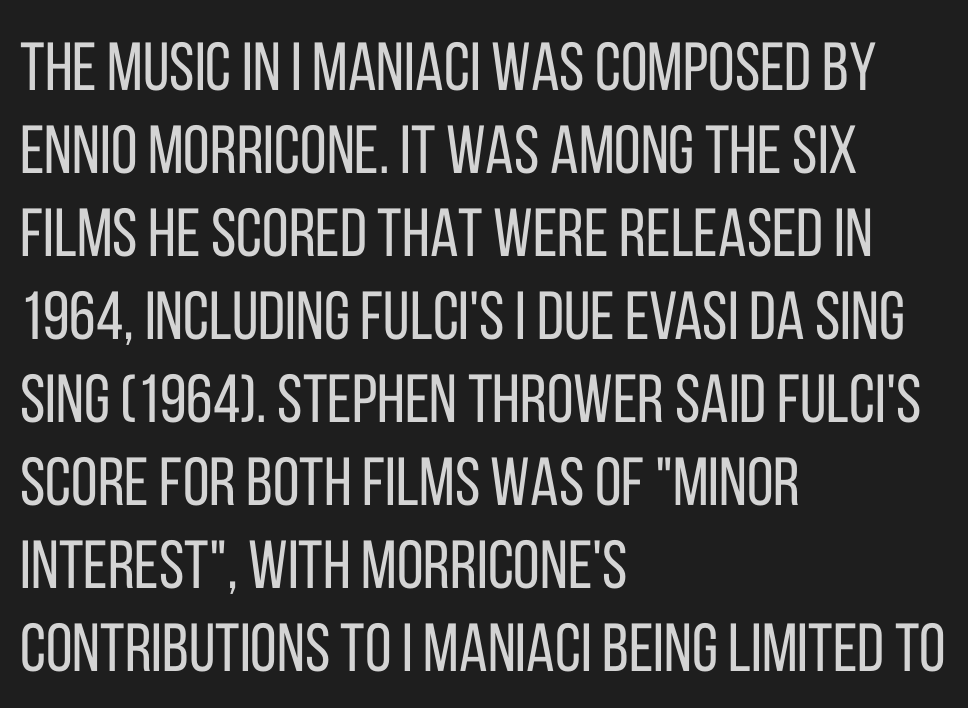
The image shows 68 px regular-weight, condensed sans-serif type, upright; set left-aligned, line spacing 1.22x, normal letter spacing, not underlined; low stroke contrast and a large x-height.
